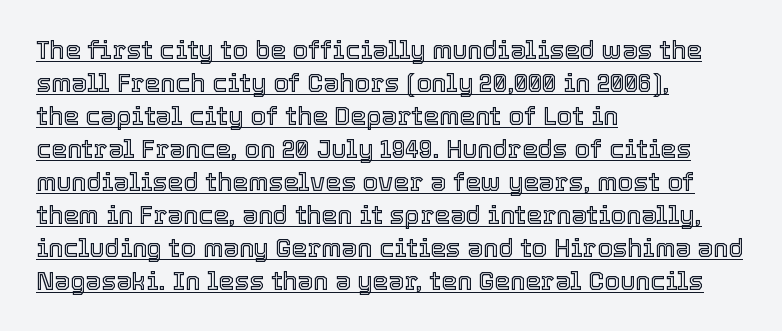
Q: Is the text italic (slanted)? A: No, it is upright.
Q: Is the text underlined? A: Yes.
Q: How is the paragraph aligned? A: Left-aligned.
Q: Is the spacing between letters normal or unusually wide? A: Normal.
Q: Is the spacing between lines tight, normal or loose? A: Normal.
